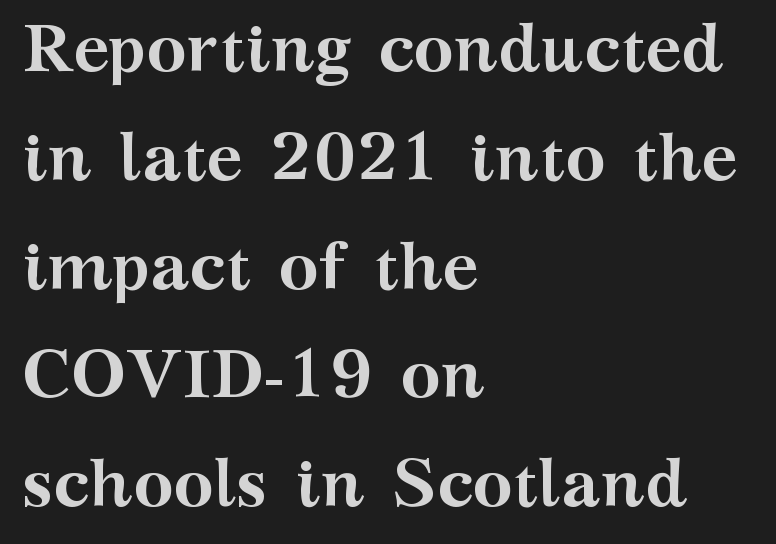
Q: Is the text bold? A: Yes.
Q: Is the text italic (slanted)? A: No, it is upright.
Q: Is the typeface a serif or a sans-serif typeface? A: Serif.
Q: Is the text underlined? A: No.
Q: How is the paragraph aligned? A: Left-aligned.
Q: Is the spacing between letters normal or unusually wide? A: Normal.
Q: Is the spacing between lines tight, normal or loose? A: Normal.
Q: Width (condensed, normal, or wide)? A: Wide.
Q: Stroke contrast? A: Medium.
Q: x-height? A: Medium.
Q: Monospaced? A: No.
